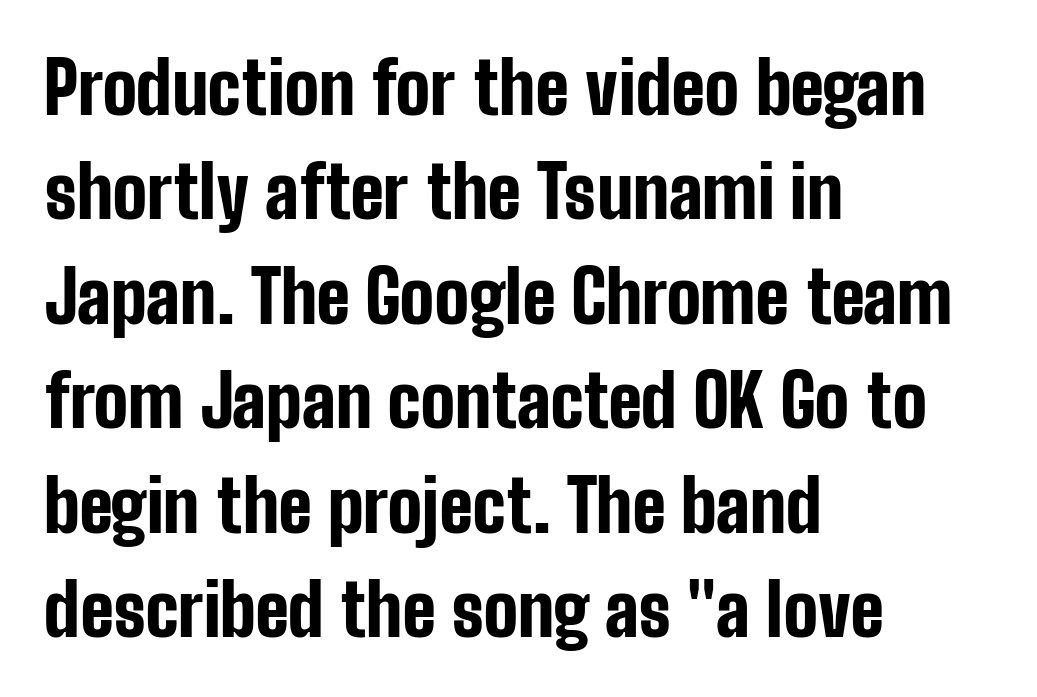
The image shows 72 px bold, condensed sans-serif type, upright; set left-aligned, normal line spacing (1.45x), normal letter spacing, not underlined; low stroke contrast and a medium x-height.
